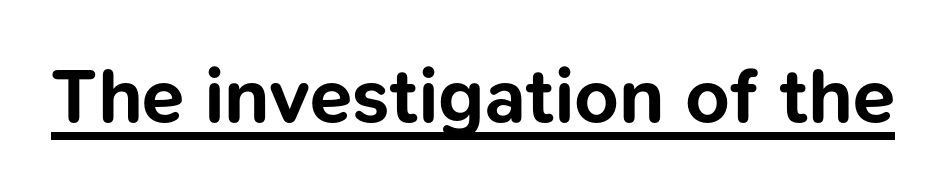
Q: Is the text bold? A: Yes.
Q: Is the text italic (slanted)? A: No, it is upright.
Q: Is the typeface a serif or a sans-serif typeface? A: Sans-serif.
Q: Is the text underlined? A: Yes.
Q: Is the spacing between letters normal or unusually wide? A: Normal.
Q: Width (condensed, normal, or wide)? A: Normal.
Q: Stroke contrast? A: Low.
Q: x-height? A: Medium.
Q: Monospaced? A: No.
